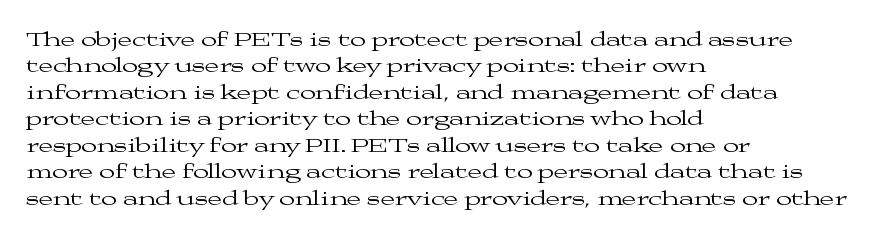
{"italic": "no", "bold": "no", "underline": "no", "align": "left", "line_spacing": "normal", "line_spacing_ratio": 1.26, "letter_spacing": "normal", "letter_spacing_em": 0.0, "glyph_px": 21}
